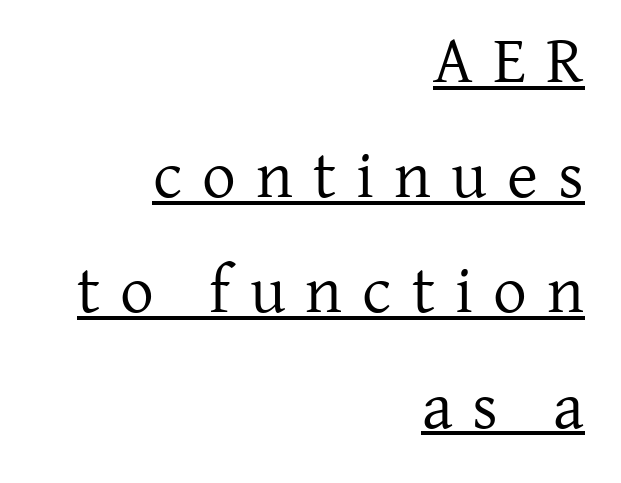
The image shows 67 px regular-weight serif type, upright; set right-aligned, line spacing 1.72x, unusually wide letter spacing (+0.3 em), underlined; low stroke contrast and a medium x-height.
